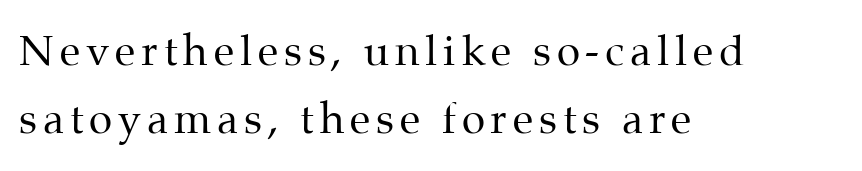
Q: Is the text bold? A: No.
Q: Is the text italic (slanted)? A: No, it is upright.
Q: Is the typeface a serif or a sans-serif typeface? A: Serif.
Q: Is the text underlined? A: No.
Q: How is the paragraph aligned? A: Left-aligned.
Q: Is the spacing between lines tight, normal or loose? A: Normal.
Q: Width (condensed, normal, or wide)? A: Normal.
Q: Stroke contrast? A: Medium.
Q: x-height? A: Medium.
Q: Monospaced? A: No.
